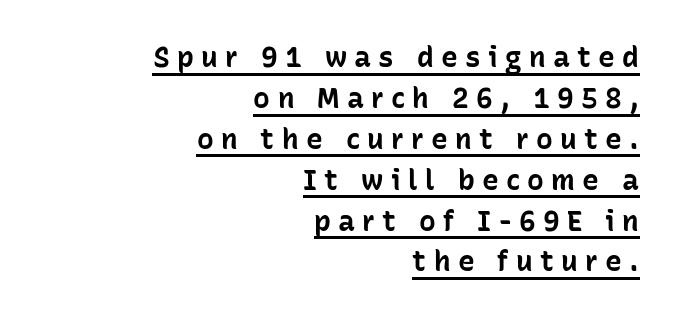
{"serif": "no", "italic": "no", "bold": "yes", "weight": "bold", "width": "normal", "stroke_contrast": "low", "x_height": "medium", "monospaced": "no", "underline": "yes", "align": "right", "line_spacing": "normal", "line_spacing_ratio": 1.46, "letter_spacing": "wide", "letter_spacing_em": 0.26, "glyph_px": 28}
